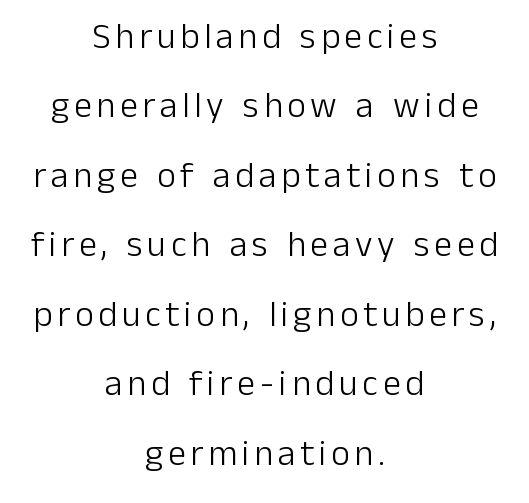
The image shows 36 px light sans-serif type, upright; set centered, loose line spacing (1.93x), not underlined; low stroke contrast and a medium x-height.
